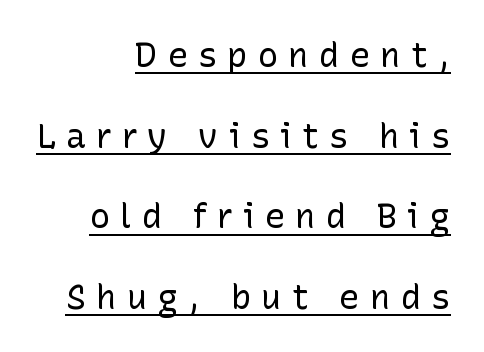
The rendered words wear a rule along their underside. Ascenders rise straight up at ninety degrees. These lines are rendered in a variable-pitch font. One-word summary of the alignment: right. Observe the absence of serifs on each vertical stroke in this sample.
